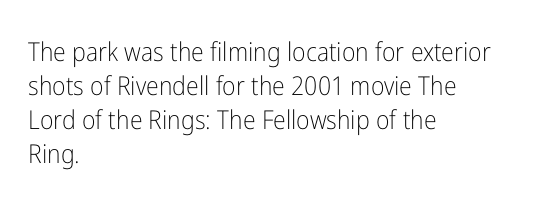
{"italic": "no", "bold": "no", "underline": "no", "align": "left", "line_spacing": "normal", "line_spacing_ratio": 1.31, "letter_spacing": "normal", "letter_spacing_em": 0.0, "glyph_px": 26}
